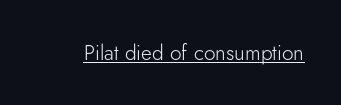
{"italic": "no", "bold": "no", "underline": "yes", "letter_spacing": "normal", "letter_spacing_em": 0.0, "glyph_px": 21}
